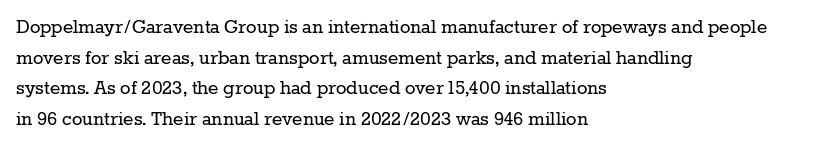
Here the glyphs are tracked normally, forming tight word shapes. This sample keeps an unexceptional amount of space between lines. Every character sits straight up, as roman type does. Each stroke keeps to a modest, everyday thickness or less. This rendering uses left alignment, leaving the right contour irregular. Descenders are the only things crossing below the line.
